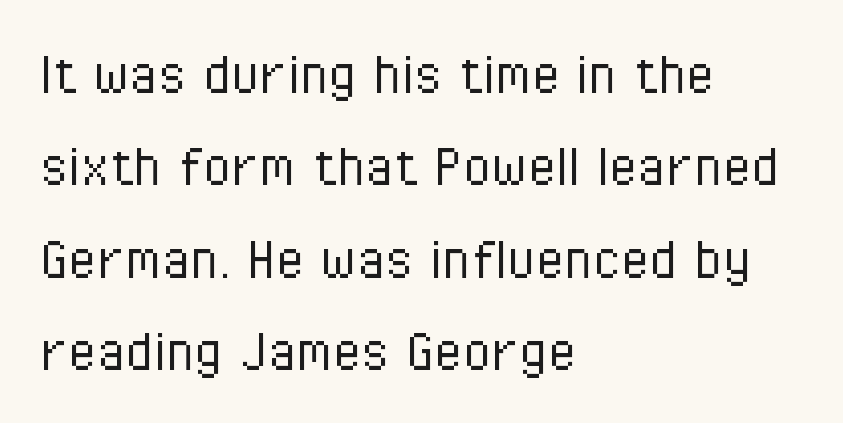
Font category for this specimen: sans-serif. Is this a fixed-width face? No — the glyphs have proportional, varying widths. Italic? Not at all — the glyphs are vertical. The leading is moderate, giving the passage an even texture.
